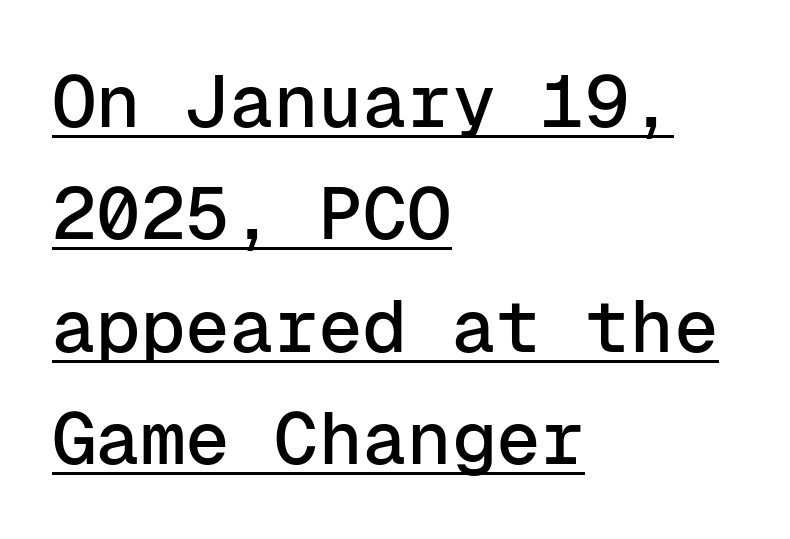
The image shows 74 px sans-serif type, upright, monospaced; set left-aligned, normal line spacing (1.52x), normal letter spacing, underlined; low stroke contrast and a medium x-height.
